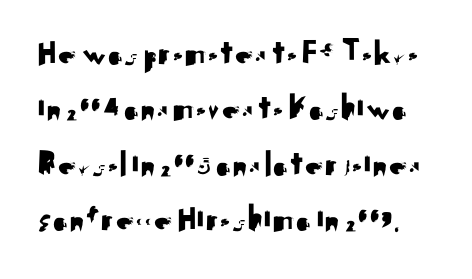
{"serif": "no", "italic": "no", "width": "normal", "stroke_contrast": "medium", "x_height": "small", "monospaced": "no", "underline": "no", "line_spacing": "normal", "line_spacing_ratio": 1.5, "letter_spacing": "normal", "letter_spacing_em": 0.0, "glyph_px": 37}
